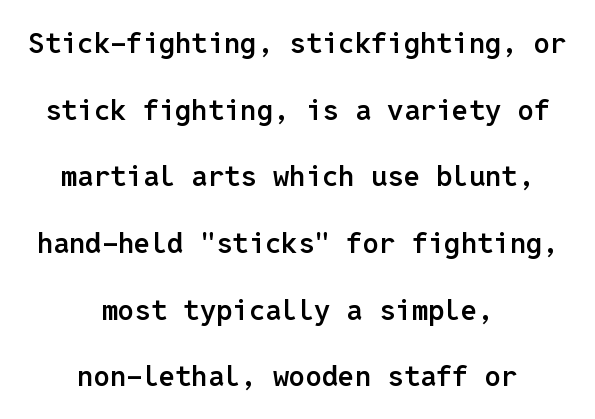
{"serif": "no", "italic": "no", "bold": "semi", "weight": "semibold", "width": "normal", "stroke_contrast": "low", "x_height": "medium", "monospaced": "yes", "underline": "no", "align": "center", "line_spacing": "loose", "line_spacing_ratio": 2.3, "letter_spacing": "normal", "letter_spacing_em": 0.0, "glyph_px": 29}
